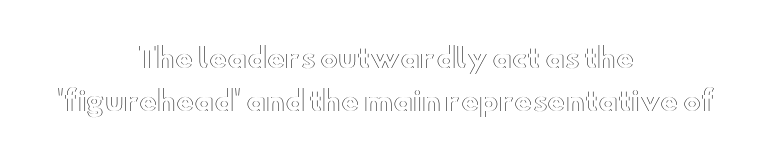
Every stem runs plumb, perpendicular to the baseline. Alignment: centered. You could call the tracking neutral — neither tight nor loose. A clean baseline with only descenders dipping below it. Does the leading feel generous? No, just average.
